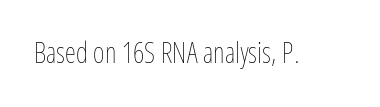
These lines were composed using upright roman letters. Weight: not bold — regular or lighter. Glyph-to-glyph distance matches everyday printed text. The face used here is proportionally spaced, like ordinary book or web type. A bare baseline throughout the passage.
